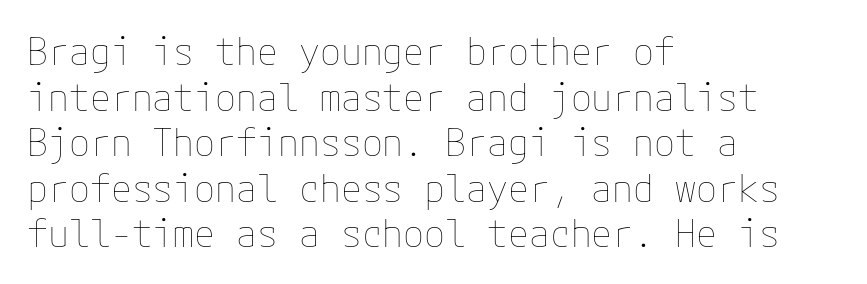
{"italic": "no", "bold": "no", "weight": "thin", "width": "normal", "stroke_contrast": "low", "x_height": "medium", "underline": "no", "align": "left", "line_spacing_ratio": 1.2, "letter_spacing": "normal", "letter_spacing_em": 0.0, "glyph_px": 38}
